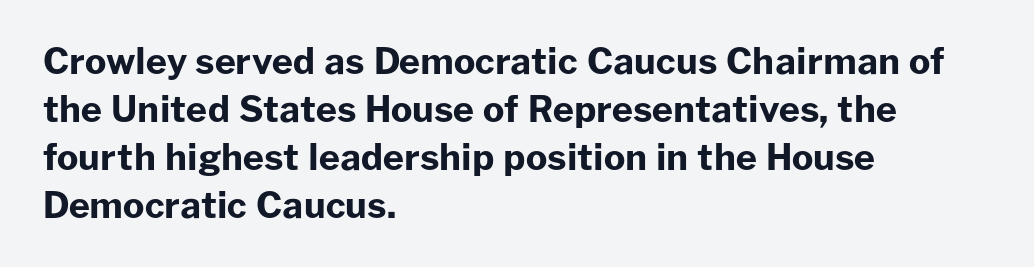
The image shows 36 px bold sans-serif type, upright; set left-aligned, normal line spacing (1.33x), normal letter spacing, not underlined; low stroke contrast and a medium x-height.
